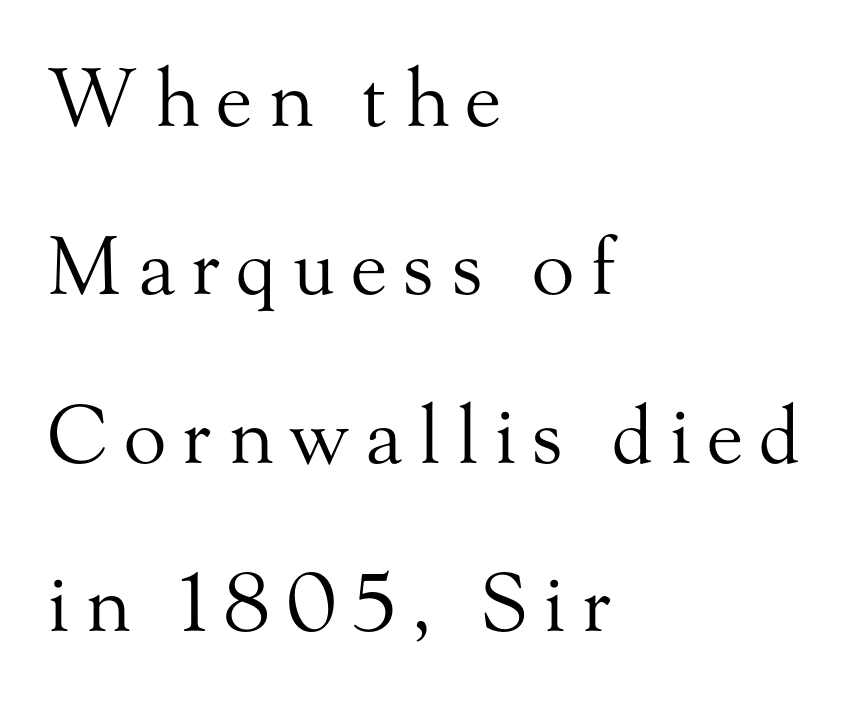
{"serif": "yes", "italic": "no", "bold": "no", "weight": "regular", "width": "normal", "stroke_contrast": "medium", "x_height": "small", "monospaced": "no", "underline": "no", "align": "left", "line_spacing": "loose", "line_spacing_ratio": 2.13, "letter_spacing": "wide", "letter_spacing_em": 0.2, "glyph_px": 79}
